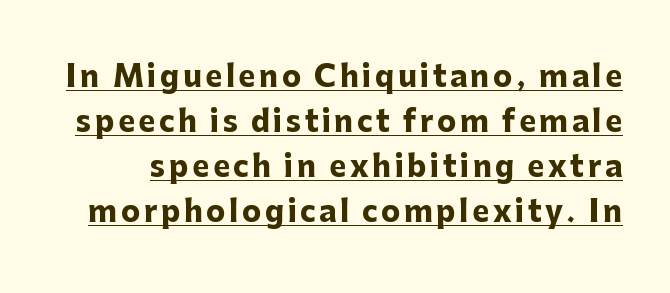
Students, observe the line beneath the letters — that is underlining. Bold? Absolutely — the strokes are thick and heavy. Quick note: not italic, upright. If you measured baseline to baseline, you'd find a middling distance. Letterform terminals end flat and unadorned throughout the passage.
